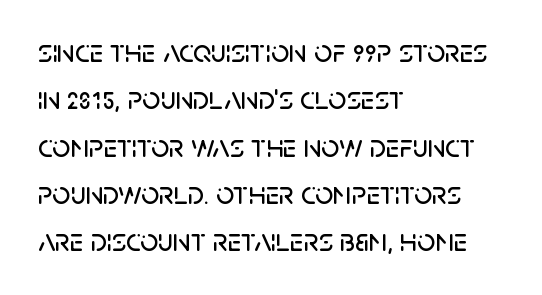
Layout note: lines flush left. Note: no serifs on the glyphs. Unlike italic type, these characters show no tilt at all. This rendering features lettering with no underline.
